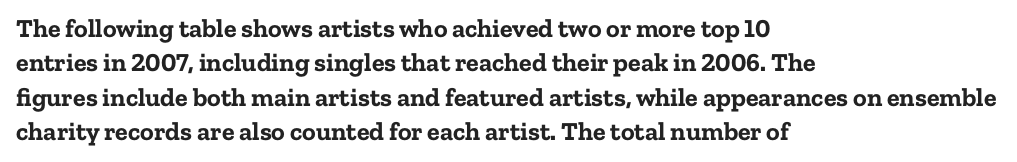
Words appear dense and cohesive because spacing is normal. Typeset ragged right — the left edge is the straight one. This sample keeps an unexceptional amount of space between lines. A clean baseline with only descenders dipping below it. Notice how thick the strokes are: this is what a full bold looks like. This is the regular roman posture of the typeface.
